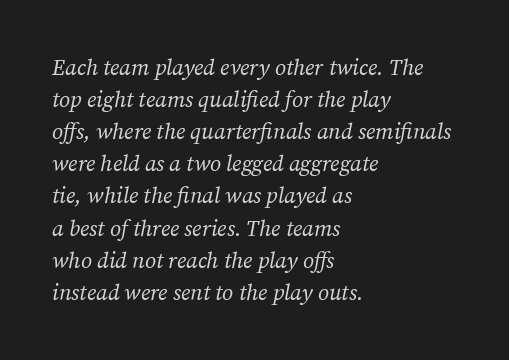
{"italic": "yes", "lean": "right", "slant_degrees": 12, "bold": "no", "underline": "no", "align": "left", "line_spacing": "normal", "line_spacing_ratio": 1.46, "letter_spacing": "normal", "letter_spacing_em": 0.0, "glyph_px": 22}
